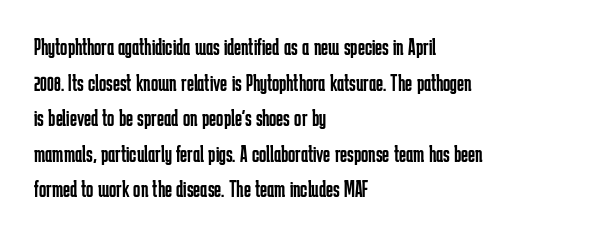
{"italic": "no", "bold": "no", "underline": "no", "align": "left", "line_spacing": "normal", "line_spacing_ratio": 1.48, "letter_spacing": "normal", "letter_spacing_em": 0.0, "glyph_px": 24}
